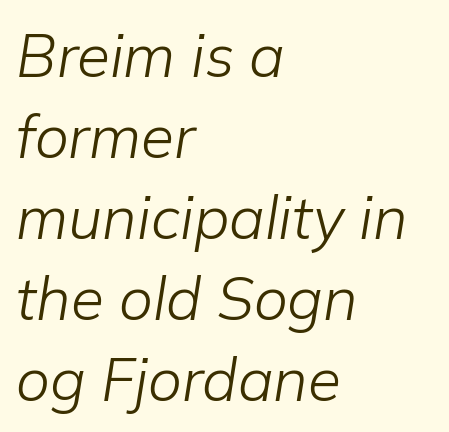
{"italic": "yes", "lean": "right", "slant_degrees": 9, "bold": "no", "weight": "light", "width": "normal", "stroke_contrast": "low", "x_height": "medium", "monospaced": "no", "underline": "no", "align": "left", "line_spacing": "normal", "line_spacing_ratio": 1.35, "letter_spacing": "normal", "letter_spacing_em": 0.0, "glyph_px": 60}
